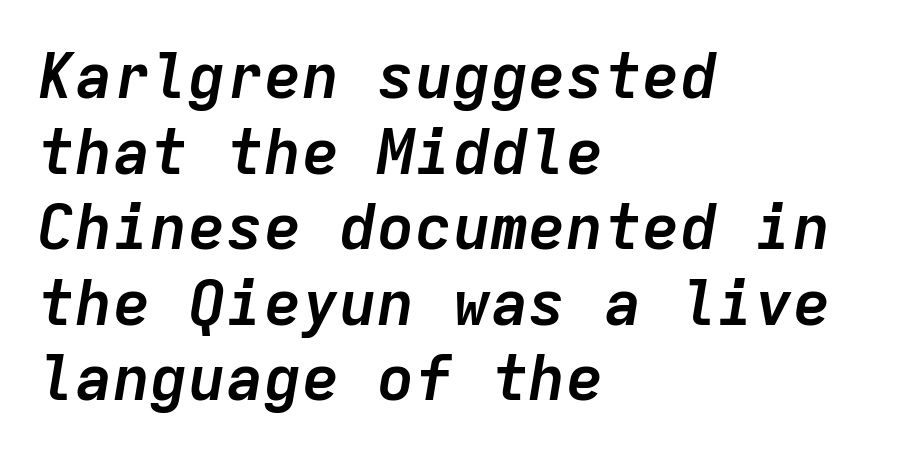
Q: Is the text bold? A: Yes.
Q: Is the text italic (slanted)? A: Yes, it leans right by about 9 degrees.
Q: Is the text underlined? A: No.
Q: How is the paragraph aligned? A: Left-aligned.
Q: Is the spacing between letters normal or unusually wide? A: Normal.
Q: Width (condensed, normal, or wide)? A: Normal.
Q: Stroke contrast? A: Low.
Q: x-height? A: Medium.
Q: Monospaced? A: Yes.
